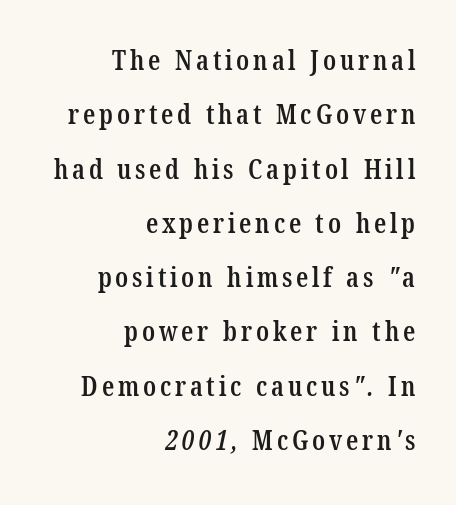
Leading: increased. Decoration check: the copy has no underline. Notice how the passage keeps a crisp vertical edge on the right only. Does the weight exceed regular? Yes, but only to semibold.
